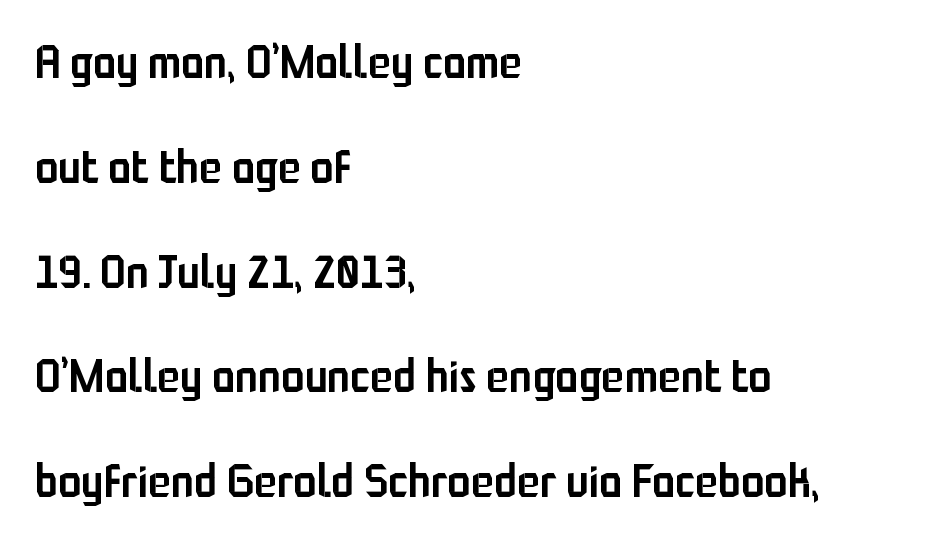
{"serif": "no", "italic": "no", "bold": "semi", "weight": "semibold", "width": "condensed", "stroke_contrast": "low", "x_height": "medium", "monospaced": "no", "underline": "no", "align": "left", "line_spacing": "loose", "line_spacing_ratio": 2.23, "letter_spacing": "normal", "letter_spacing_em": 0.0, "glyph_px": 47}
